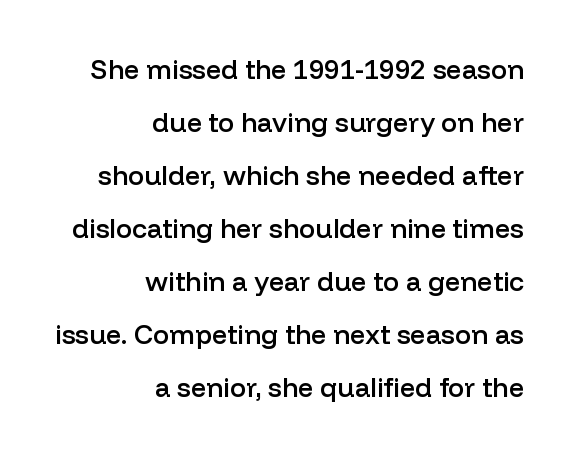
Q: Is the text bold? A: Semi-bold.
Q: Is the text italic (slanted)? A: No, it is upright.
Q: Is the text underlined? A: No.
Q: How is the paragraph aligned? A: Right-aligned.
Q: Is the spacing between letters normal or unusually wide? A: Normal.
Q: Is the spacing between lines tight, normal or loose? A: Loose.
